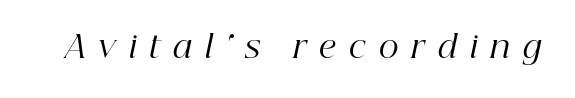
The image shows 31 px regular-weight serif type, italic (leaning right); set unusually wide letter spacing (+0.42 em), not underlined; high stroke contrast and a medium x-height.
